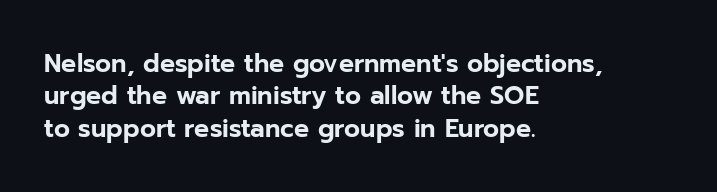
Q: Is the text italic (slanted)? A: No, it is upright.
Q: Is the text underlined? A: No.
Q: How is the paragraph aligned? A: Left-aligned.
Q: Is the spacing between letters normal or unusually wide? A: Normal.
Q: Is the spacing between lines tight, normal or loose? A: Normal.
